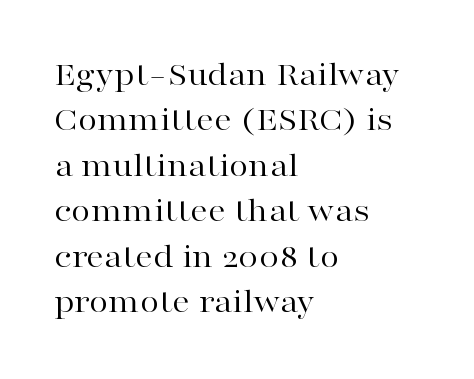
The letters stand straight up with perfectly vertical stems. Only glyphs here, with clear space below each row. One glance says typical: line gaps are just what's usual. Examine the stroke ends and you'll spot serifs. A typesetter would call this proportional, since set widths differ per character.
